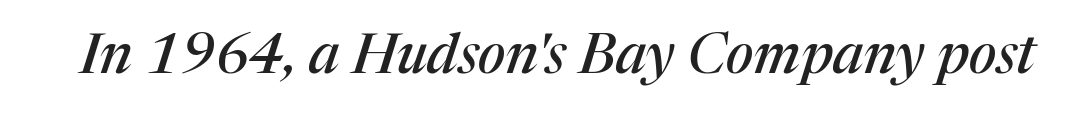
{"serif": "yes", "italic": "yes", "lean": "right", "slant_degrees": 17, "width": "normal", "stroke_contrast": "medium", "x_height": "medium", "monospaced": "no", "underline": "no", "letter_spacing": "normal", "letter_spacing_em": 0.0, "glyph_px": 56}
